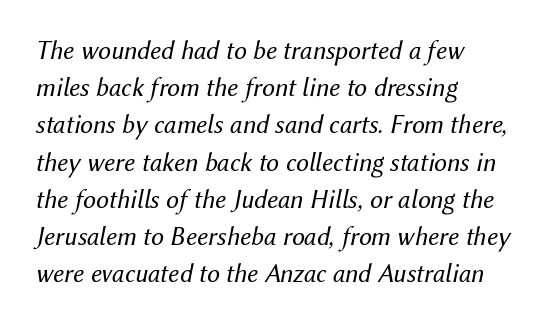
{"italic": "yes", "lean": "right", "slant_degrees": 12, "bold": "no", "underline": "no", "align": "left", "line_spacing": "normal", "line_spacing_ratio": 1.43, "letter_spacing": "normal", "letter_spacing_em": 0.0, "glyph_px": 26}
